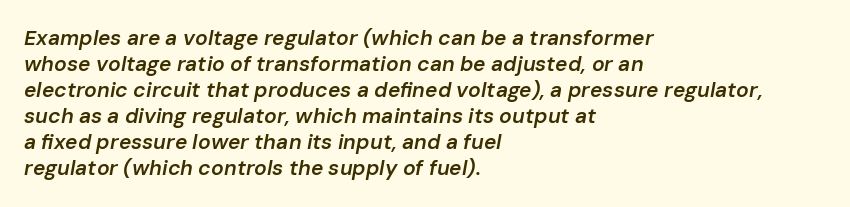
The image shows 21 px text type, italic (leaning right); set left-aligned, line spacing 1.24x, normal letter spacing, not underlined.
